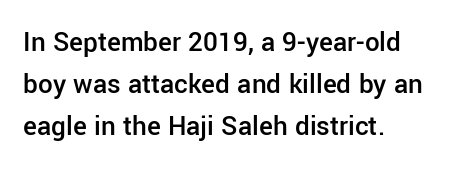
The image shows 29 px semibold sans-serif type, upright; set left-aligned, normal line spacing (1.44x), normal letter spacing, not underlined; low stroke contrast and a medium x-height.
